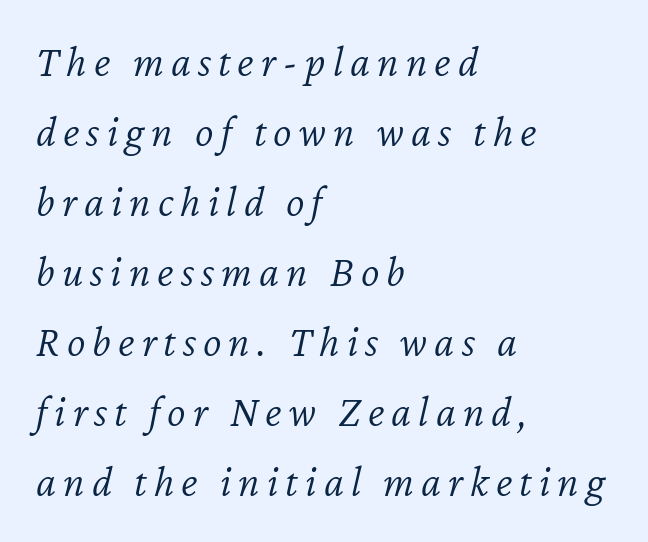
Q: Is the text bold? A: No.
Q: Is the text italic (slanted)? A: Yes, it leans right by about 12 degrees.
Q: Is the text underlined? A: No.
Q: How is the paragraph aligned? A: Left-aligned.
Q: Is the spacing between lines tight, normal or loose? A: Normal.
Q: Width (condensed, normal, or wide)? A: Normal.
Q: Stroke contrast? A: Low.
Q: x-height? A: Medium.
Q: Monospaced? A: No.
